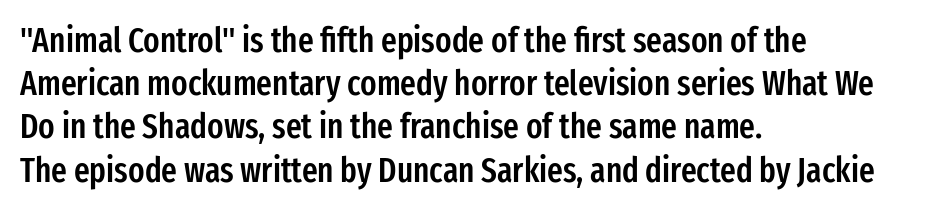
The image shows 34 px semibold, condensed sans-serif type, upright; set left-aligned, normal line spacing (1.27x), normal letter spacing, not underlined; low stroke contrast and a medium x-height.
